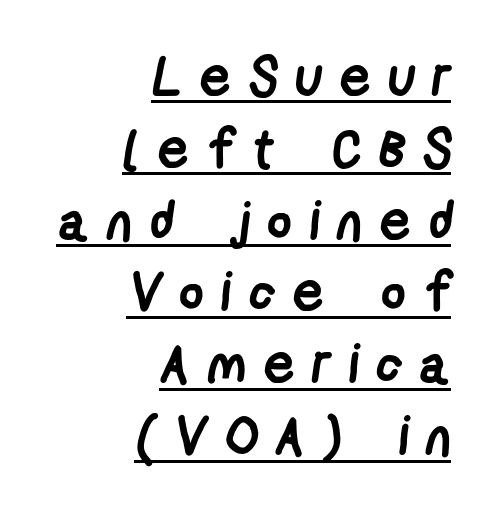
{"serif": "no", "bold": "yes", "weight": "semibold", "width": "condensed", "stroke_contrast": "low", "x_height": "medium", "monospaced": "no", "underline": "yes", "align": "right", "line_spacing": "normal", "line_spacing_ratio": 1.33, "letter_spacing": "wide", "letter_spacing_em": 0.32, "glyph_px": 54}
